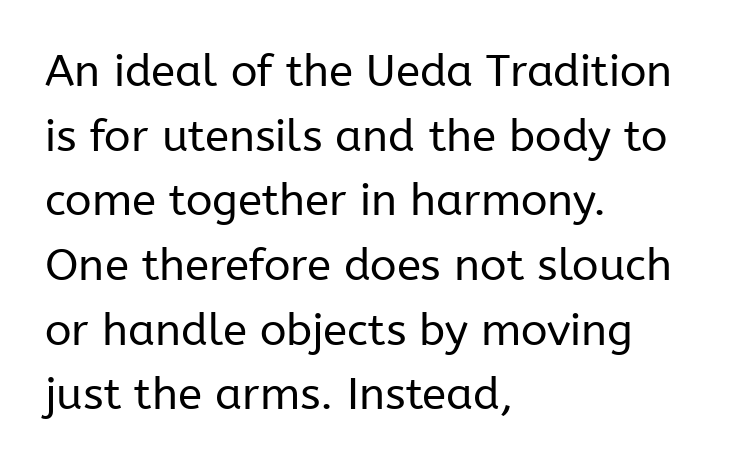
{"serif": "no", "italic": "no", "bold": "no", "weight": "regular", "width": "normal", "stroke_contrast": "low", "x_height": "medium", "monospaced": "no", "underline": "no", "align": "left", "line_spacing": "normal", "line_spacing_ratio": 1.47, "letter_spacing": "normal", "letter_spacing_em": 0.0, "glyph_px": 44}
